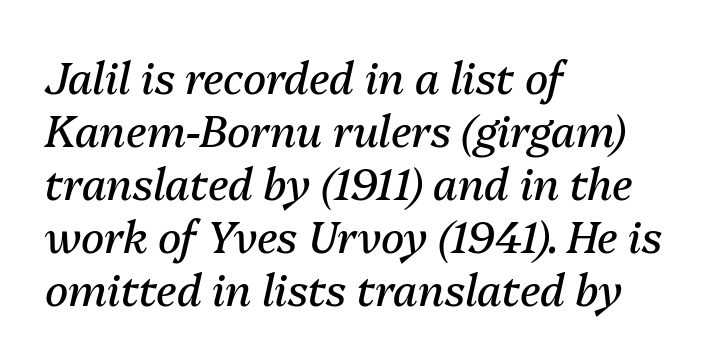
The image shows 43 px regular-weight type, italic (leaning right); set left-aligned, line spacing 1.23x, normal letter spacing, not underlined; medium stroke contrast and a medium x-height.
